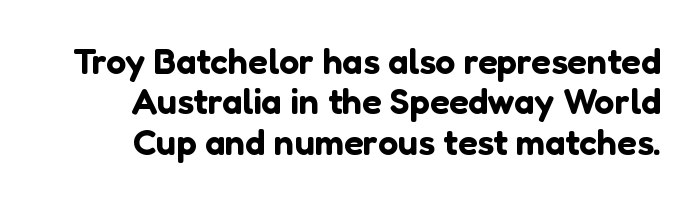
Q: Is the text italic (slanted)? A: No, it is upright.
Q: Is the typeface a serif or a sans-serif typeface? A: Sans-serif.
Q: Is the text underlined? A: No.
Q: Is the spacing between letters normal or unusually wide? A: Normal.
Q: Is the spacing between lines tight, normal or loose? A: Tight.
Q: Width (condensed, normal, or wide)? A: Normal.
Q: Stroke contrast? A: Low.
Q: x-height? A: Medium.
Q: Monospaced? A: No.
